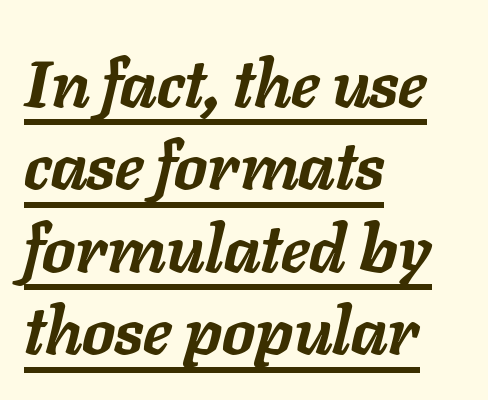
{"italic": "yes", "lean": "right", "slant_degrees": 11, "bold": "yes", "weight": "semibold", "width": "normal", "stroke_contrast": "low", "x_height": "medium", "monospaced": "no", "underline": "yes", "align": "left", "line_spacing": "normal", "line_spacing_ratio": 1.25, "letter_spacing": "normal", "letter_spacing_em": 0.0, "glyph_px": 66}
